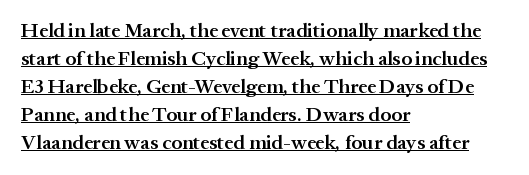
Q: Is the text bold? A: Semi-bold.
Q: Is the text italic (slanted)? A: No, it is upright.
Q: Is the text underlined? A: Yes.
Q: How is the paragraph aligned? A: Left-aligned.
Q: Is the spacing between letters normal or unusually wide? A: Normal.
Q: Is the spacing between lines tight, normal or loose? A: Normal.
